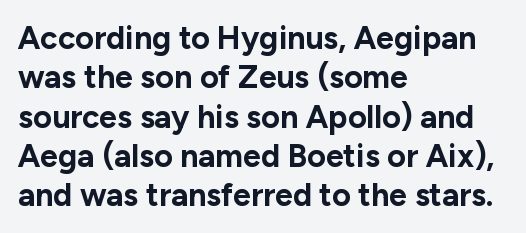
Q: Is the text bold? A: Yes.
Q: Is the text italic (slanted)? A: No, it is upright.
Q: Is the typeface a serif or a sans-serif typeface? A: Sans-serif.
Q: Is the text underlined? A: No.
Q: How is the paragraph aligned? A: Left-aligned.
Q: Is the spacing between letters normal or unusually wide? A: Normal.
Q: Width (condensed, normal, or wide)? A: Normal.
Q: Stroke contrast? A: Low.
Q: x-height? A: Medium.
Q: Monospaced? A: No.
